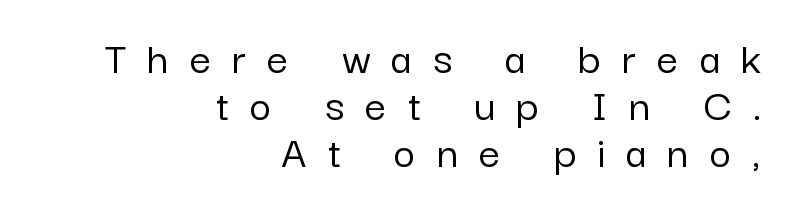
Q: Is the text italic (slanted)? A: No, it is upright.
Q: Is the typeface a serif or a sans-serif typeface? A: Sans-serif.
Q: Is the text underlined? A: No.
Q: How is the paragraph aligned? A: Right-aligned.
Q: Is the spacing between letters normal or unusually wide? A: Unusually wide.
Q: Is the spacing between lines tight, normal or loose? A: Tight.
Q: Width (condensed, normal, or wide)? A: Normal.
Q: Stroke contrast? A: Low.
Q: x-height? A: Medium.
Q: Monospaced? A: No.
